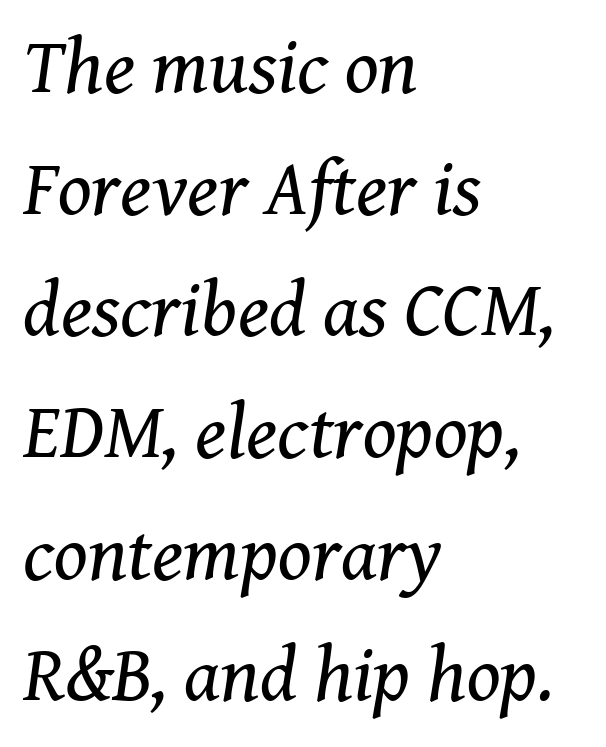
A clean baseline with only descenders dipping below it. Does the lettering tilt? It does — this is italic. Caption: standard tracking, unaltered. Do the characters align in a grid? No, the font is proportional. Little horizontal feet cap the strokes, marking this as serif type. This is not heavy type; no bold has been used.
